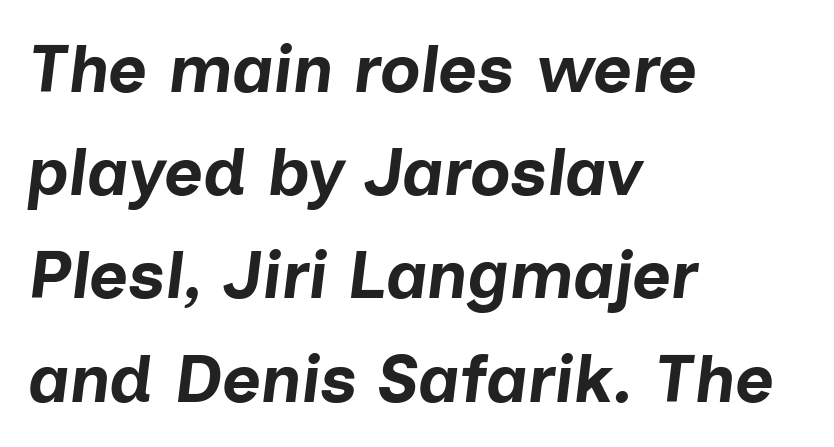
The image shows 67 px bold type, italic (leaning right); set left-aligned, normal line spacing (1.54x), normal letter spacing, not underlined; low stroke contrast and a medium x-height.
